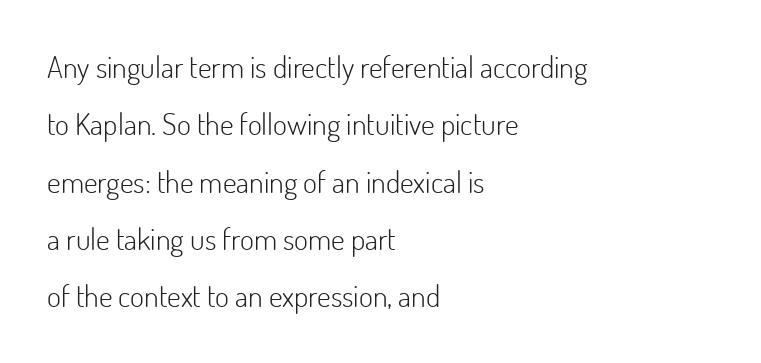
Q: Is the text bold? A: No.
Q: Is the text italic (slanted)? A: No, it is upright.
Q: Is the typeface a serif or a sans-serif typeface? A: Sans-serif.
Q: Is the text underlined? A: No.
Q: How is the paragraph aligned? A: Left-aligned.
Q: Is the spacing between letters normal or unusually wide? A: Normal.
Q: Is the spacing between lines tight, normal or loose? A: Loose.
Q: Width (condensed, normal, or wide)? A: Normal.
Q: Stroke contrast? A: Low.
Q: x-height? A: Small.
Q: Monospaced? A: No.
